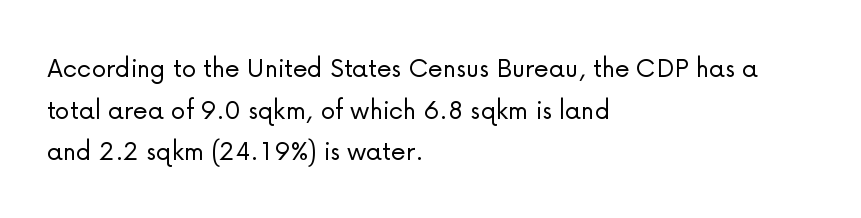
Any mark beneath the type? The region is blank. Characters remain perfectly vertical along every line. These lines are set flush left with a ragged right edge. Each letter keeps its own natural width here, so spacing adapts to shape. To sum up the face: it is a sans, with no serifs. A light-to-regular cut is what we see here.
